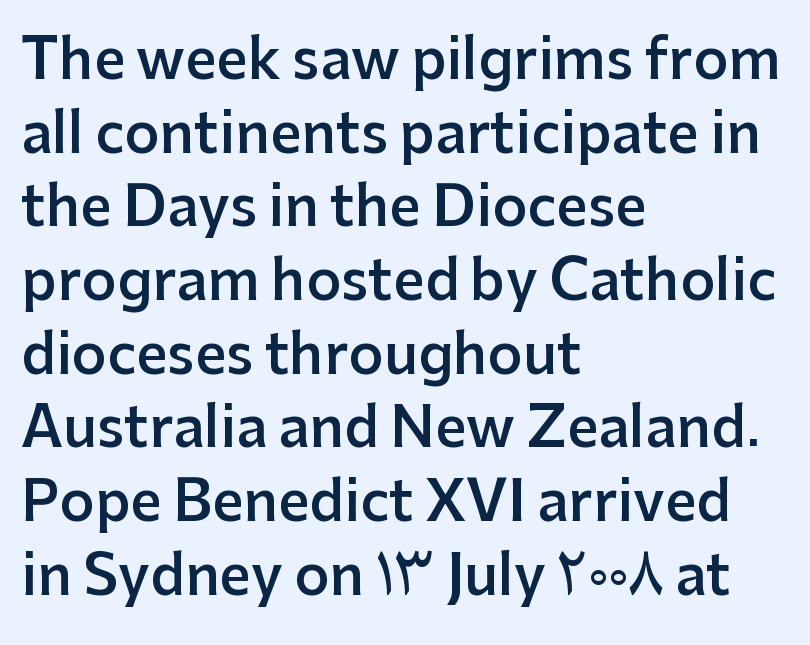
{"serif": "no", "italic": "no", "bold": "semi", "weight": "semibold", "width": "normal", "stroke_contrast": "low", "x_height": "medium", "monospaced": "no", "underline": "no", "align": "left", "line_spacing": "normal", "line_spacing_ratio": 1.34, "letter_spacing": "normal", "letter_spacing_em": 0.0, "glyph_px": 55}
